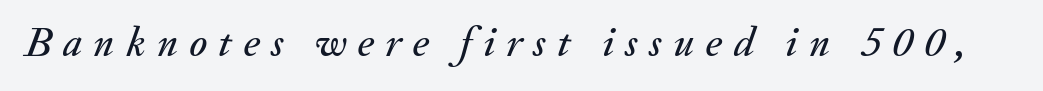
{"italic": "yes", "lean": "right", "slant_degrees": 20, "width": "normal", "stroke_contrast": "medium", "x_height": "small", "monospaced": "no", "underline": "no", "letter_spacing": "wide", "letter_spacing_em": 0.27, "glyph_px": 42}
